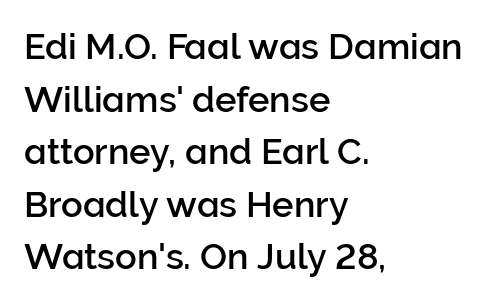
Q: Is the text italic (slanted)? A: No, it is upright.
Q: Is the typeface a serif or a sans-serif typeface? A: Sans-serif.
Q: Is the text underlined? A: No.
Q: How is the paragraph aligned? A: Left-aligned.
Q: Is the spacing between letters normal or unusually wide? A: Normal.
Q: Is the spacing between lines tight, normal or loose? A: Normal.
Q: Width (condensed, normal, or wide)? A: Normal.
Q: Stroke contrast? A: Low.
Q: x-height? A: Medium.
Q: Monospaced? A: No.
